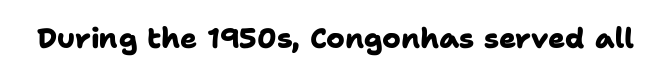
{"serif": "no", "bold": "yes", "weight": "heavy", "width": "normal", "stroke_contrast": "low", "x_height": "medium", "monospaced": "no", "underline": "no", "letter_spacing": "normal", "letter_spacing_em": 0.0, "glyph_px": 28}
